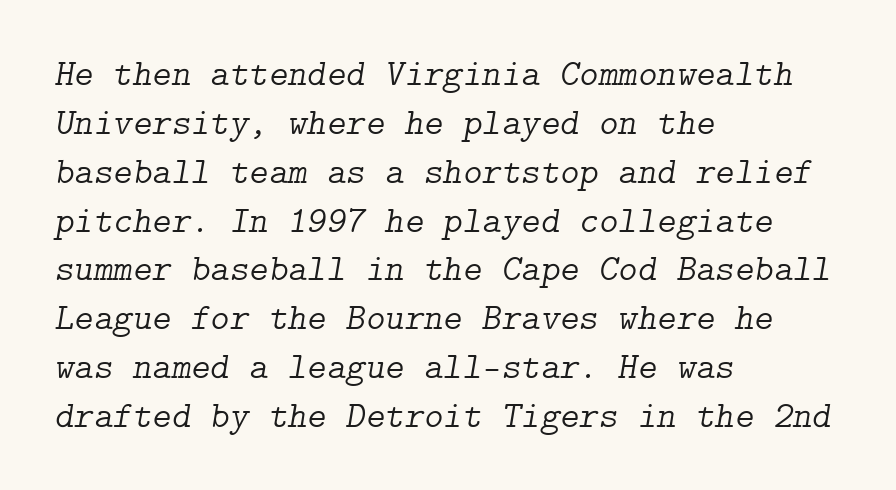
The string is rendered with underlining switched off. You can tell it's italic because the verticals aren't actually vertical. Leading: standard. The gaps between neighbouring characters are ordinary and unremarkable. The weight tops out at a normal text grade.
